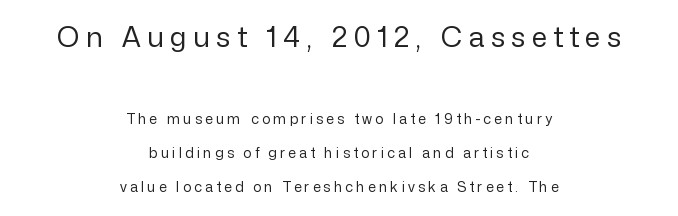
Q: Is the text bold? A: No.
Q: Is the text italic (slanted)? A: No, it is upright.
Q: Is the typeface a serif or a sans-serif typeface? A: Sans-serif.
Q: Is the text underlined? A: No.
Q: How is the paragraph aligned? A: Centered.
Q: Is the spacing between letters normal or unusually wide? A: Unusually wide.
Q: Is the spacing between lines tight, normal or loose? A: Loose.
Q: Which block of text is set in a larger size, the first (top) or the second (bottom)? A: The first (top) one.
Q: Width (condensed, normal, or wide)? A: Normal.
Q: Stroke contrast? A: Low.
Q: x-height? A: Medium.
Q: Monospaced? A: No.
